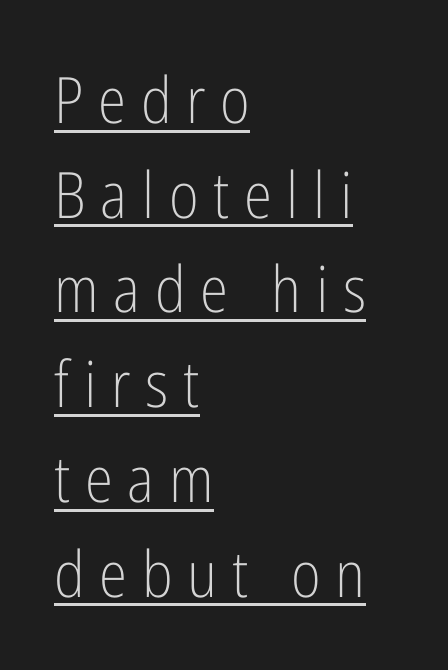
These lines are set flush left with a ragged right edge. Compared with typical body copy, the letter spacing here is much looser. Looks like regular typesetting: each glyph gets only the width it needs. Interline gaps are of average width in this sample.
